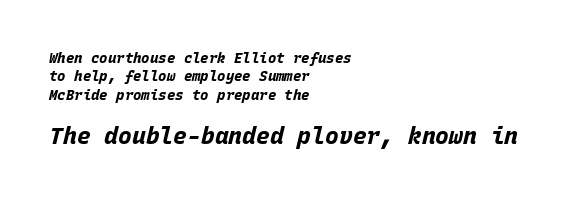
Q: Is the text bold? A: Yes.
Q: Is the text italic (slanted)? A: Yes, it leans right by about 15 degrees.
Q: Is the text underlined? A: No.
Q: How is the paragraph aligned? A: Left-aligned.
Q: Is the spacing between letters normal or unusually wide? A: Normal.
Q: Is the spacing between lines tight, normal or loose? A: Normal.
Q: Which block of text is set in a larger size, the first (top) or the second (bottom)? A: The second (bottom) one.
